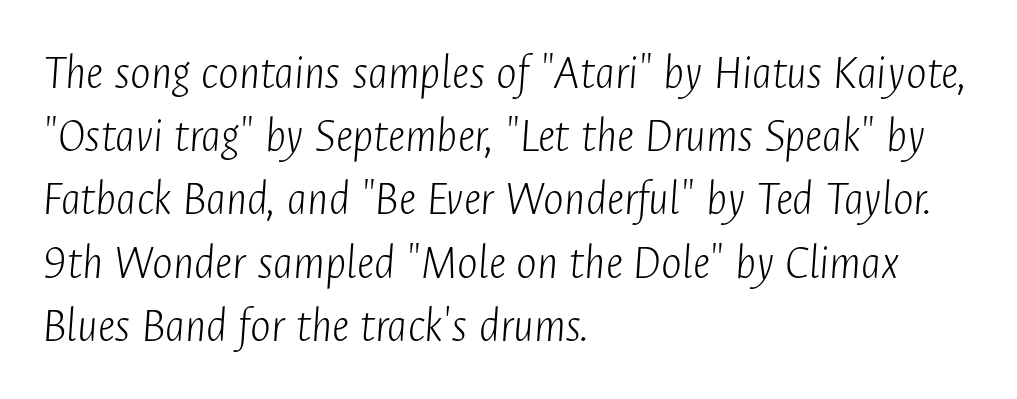
Q: Is the text bold? A: No.
Q: Is the text italic (slanted)? A: Yes, it leans right by about 4 degrees.
Q: Is the text underlined? A: No.
Q: How is the paragraph aligned? A: Left-aligned.
Q: Is the spacing between letters normal or unusually wide? A: Normal.
Q: Is the spacing between lines tight, normal or loose? A: Normal.
Q: Width (condensed, normal, or wide)? A: Condensed.
Q: Stroke contrast? A: Low.
Q: x-height? A: Medium.
Q: Monospaced? A: No.
